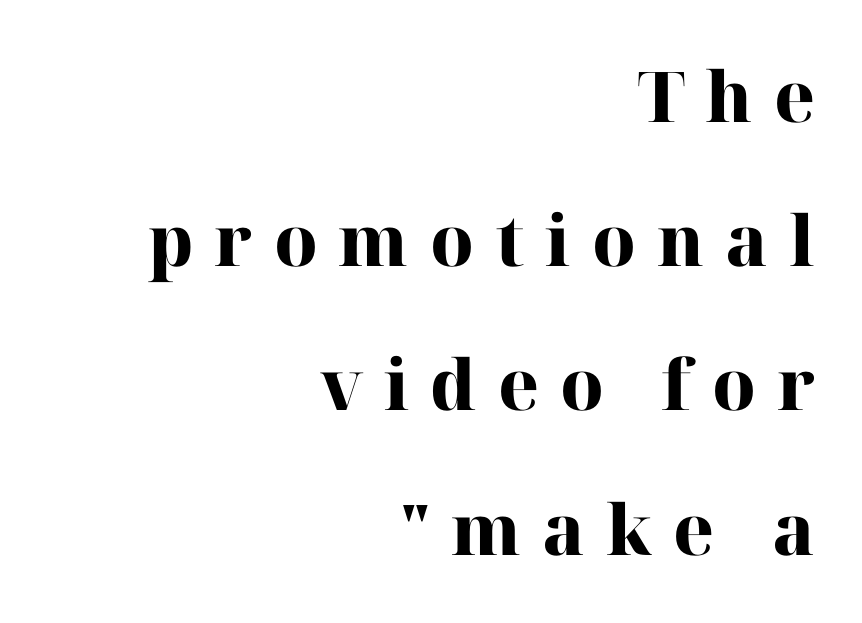
{"serif": "yes", "italic": "no", "bold": "yes", "weight": "heavy", "width": "normal", "stroke_contrast": "high", "x_height": "medium", "monospaced": "no", "underline": "no", "align": "right", "line_spacing": "loose", "line_spacing_ratio": 2.06, "letter_spacing": "wide", "letter_spacing_em": 0.3, "glyph_px": 70}
